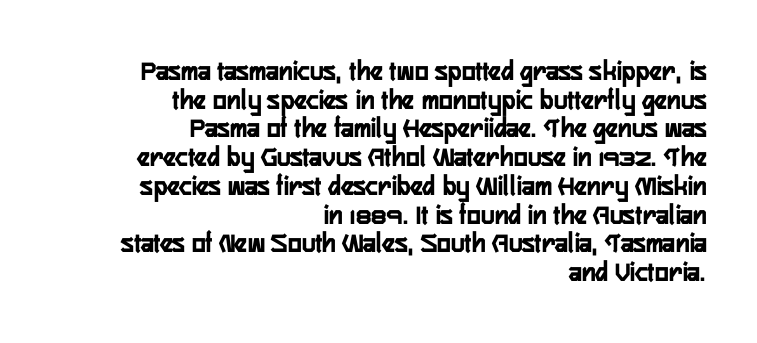
Q: Is the text bold? A: Yes.
Q: Is the text italic (slanted)? A: No, it is upright.
Q: Is the typeface a serif or a sans-serif typeface? A: Sans-serif.
Q: Is the text underlined? A: No.
Q: How is the paragraph aligned? A: Right-aligned.
Q: Is the spacing between letters normal or unusually wide? A: Normal.
Q: Is the spacing between lines tight, normal or loose? A: Tight.
Q: Width (condensed, normal, or wide)? A: Condensed.
Q: Stroke contrast? A: Low.
Q: x-height? A: Medium.
Q: Monospaced? A: No.
